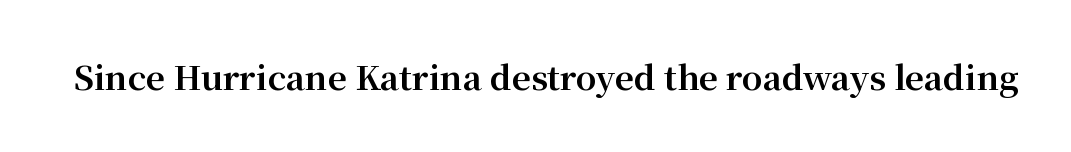
The image shows 33 px bold serif type, upright; set normal letter spacing, not underlined; medium stroke contrast and a medium x-height.
